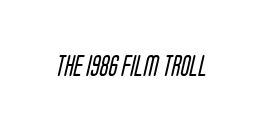
{"bold": "no", "underline": "no", "letter_spacing": "normal", "letter_spacing_em": 0.0, "glyph_px": 21}
